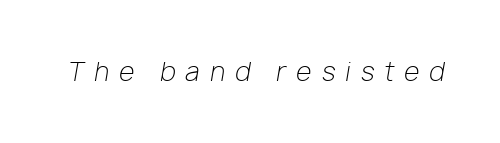
The lettering tilts uniformly, giving the passage an italic look. Weight class: somewhere from thin through regular. Underline: absent. Observe the wide spacing: letters keep a clear distance from each other.
